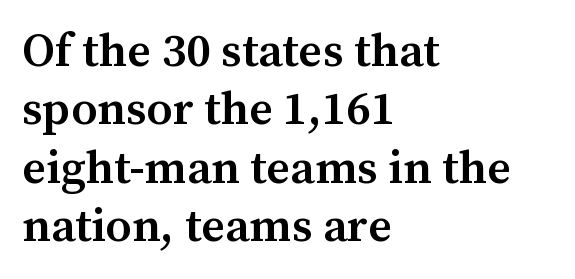
Words appear dense and cohesive because spacing is normal. Note: serifs present on the glyphs. Notice how the stems are strictly vertical — no italics here. Each glyph is drawn with semibold strokes, heavier than normal yet not fully bold. This sample has the flowing, uneven cadence of proportional lettering. Unmarked baselines from the first word to the last.
